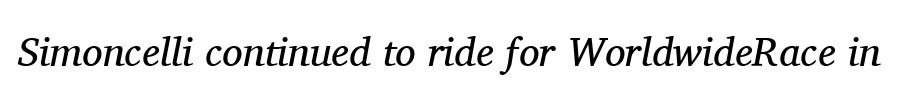
The image shows 41 px regular-weight serif type, italic (leaning right); set normal letter spacing, not underlined; medium stroke contrast and a medium x-height.
